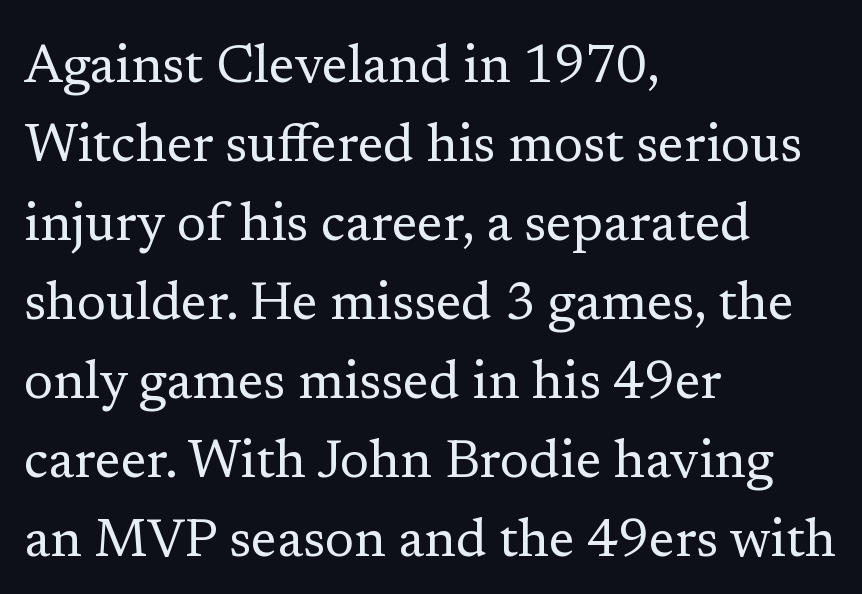
Q: Is the text bold? A: No.
Q: Is the text italic (slanted)? A: No, it is upright.
Q: Is the typeface a serif or a sans-serif typeface? A: Serif.
Q: Is the text underlined? A: No.
Q: How is the paragraph aligned? A: Left-aligned.
Q: Is the spacing between letters normal or unusually wide? A: Normal.
Q: Is the spacing between lines tight, normal or loose? A: Normal.
Q: Width (condensed, normal, or wide)? A: Normal.
Q: Stroke contrast? A: Low.
Q: x-height? A: Medium.
Q: Monospaced? A: No.
